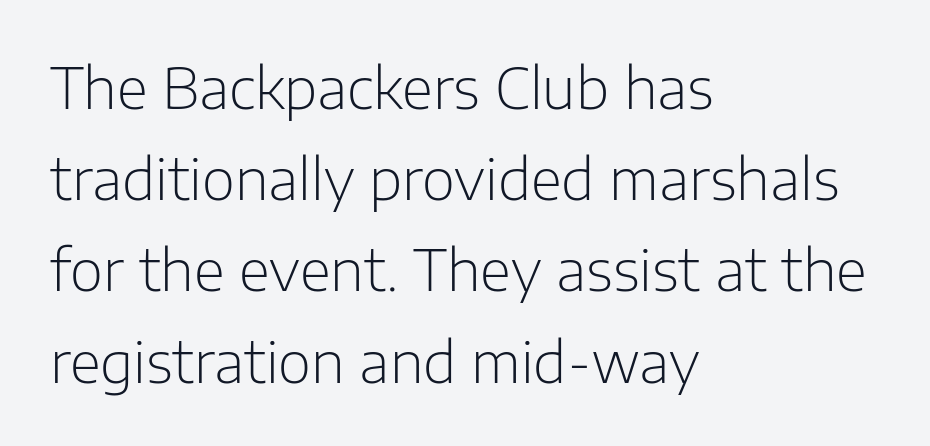
Q: Is the text bold? A: No.
Q: Is the text italic (slanted)? A: No, it is upright.
Q: Is the typeface a serif or a sans-serif typeface? A: Sans-serif.
Q: Is the text underlined? A: No.
Q: How is the paragraph aligned? A: Left-aligned.
Q: Is the spacing between letters normal or unusually wide? A: Normal.
Q: Is the spacing between lines tight, normal or loose? A: Normal.
Q: Width (condensed, normal, or wide)? A: Normal.
Q: Stroke contrast? A: Low.
Q: x-height? A: Medium.
Q: Monospaced? A: No.
